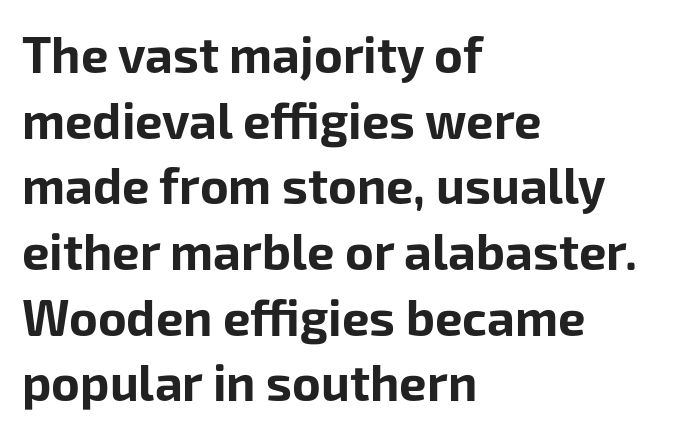
The image shows 49 px bold sans-serif type, upright; set left-aligned, normal line spacing (1.34x), normal letter spacing, not underlined; low stroke contrast and a medium x-height.
